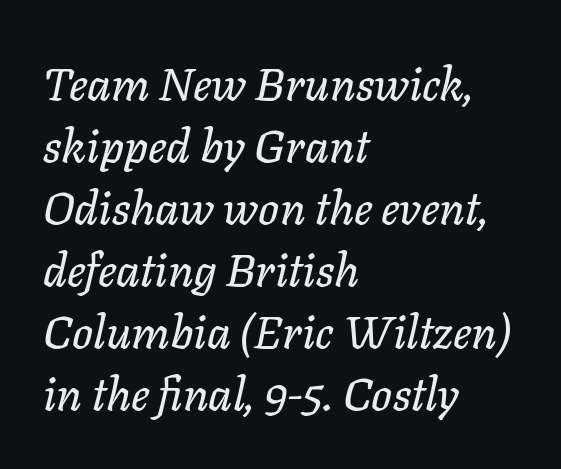
The image shows 46 px text type, italic (leaning right); set left-aligned, normal line spacing (1.35x), normal letter spacing, not underlined; low stroke contrast and a medium x-height.
